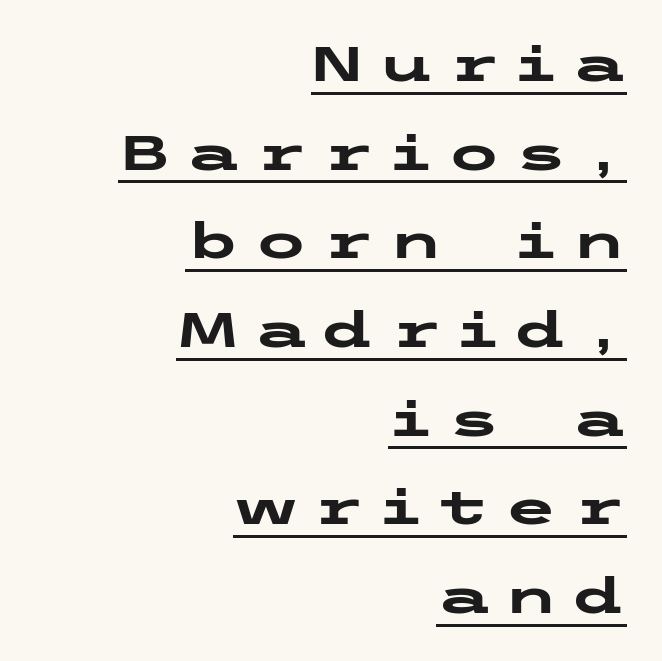
Q: Is the text bold? A: Yes.
Q: Is the text italic (slanted)? A: No, it is upright.
Q: Is the typeface a serif or a sans-serif typeface? A: Sans-serif.
Q: Is the text underlined? A: Yes.
Q: How is the paragraph aligned? A: Right-aligned.
Q: Is the spacing between letters normal or unusually wide? A: Unusually wide.
Q: Width (condensed, normal, or wide)? A: Wide.
Q: Stroke contrast? A: Low.
Q: x-height? A: Medium.
